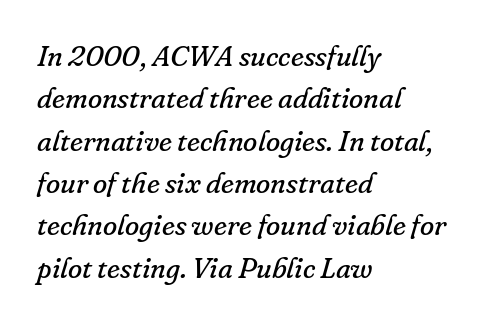
The image shows 29 px regular-weight serif type, italic (leaning right); set left-aligned, normal line spacing (1.46x), normal letter spacing, not underlined; low stroke contrast and a small x-height.
